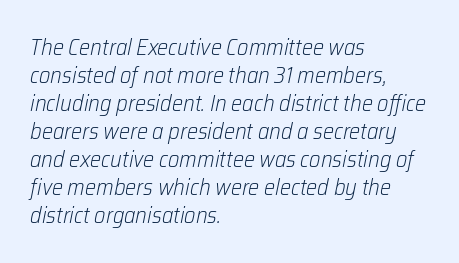
{"italic": "yes", "lean": "right", "slant_degrees": 12, "bold": "no", "underline": "no", "align": "left", "line_spacing": "normal", "line_spacing_ratio": 1.27, "letter_spacing": "normal", "letter_spacing_em": 0.0, "glyph_px": 22}
